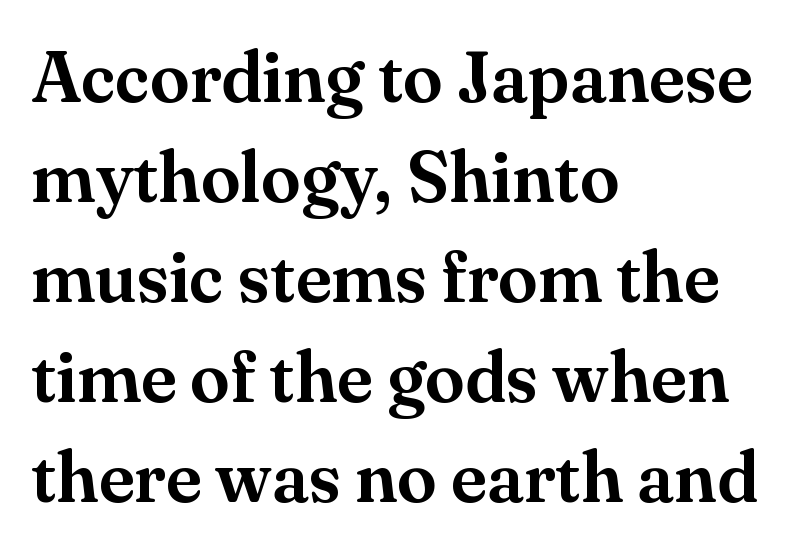
Q: Is the text italic (slanted)? A: No, it is upright.
Q: Is the typeface a serif or a sans-serif typeface? A: Serif.
Q: Is the text underlined? A: No.
Q: How is the paragraph aligned? A: Left-aligned.
Q: Is the spacing between letters normal or unusually wide? A: Normal.
Q: Is the spacing between lines tight, normal or loose? A: Normal.
Q: Width (condensed, normal, or wide)? A: Normal.
Q: Stroke contrast? A: Medium.
Q: x-height? A: Small.
Q: Monospaced? A: No.
